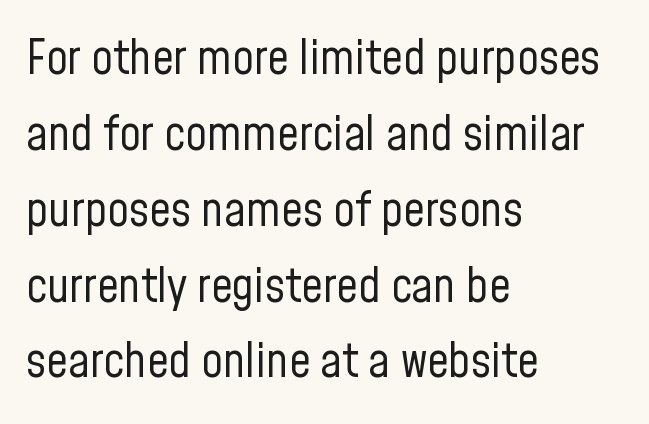
Q: Is the text bold? A: No.
Q: Is the text italic (slanted)? A: No, it is upright.
Q: Is the typeface a serif or a sans-serif typeface? A: Sans-serif.
Q: Is the text underlined? A: No.
Q: How is the paragraph aligned? A: Left-aligned.
Q: Is the spacing between letters normal or unusually wide? A: Normal.
Q: Is the spacing between lines tight, normal or loose? A: Normal.
Q: Width (condensed, normal, or wide)? A: Condensed.
Q: Stroke contrast? A: Low.
Q: x-height? A: Medium.
Q: Monospaced? A: No.
